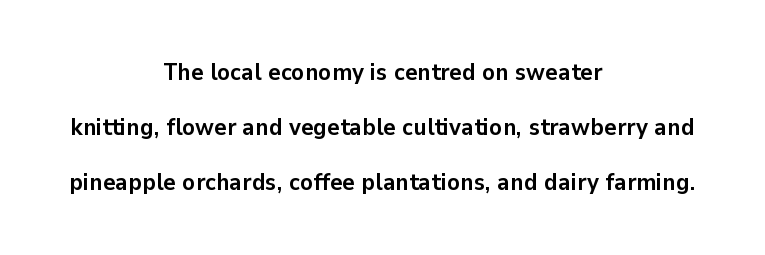
Q: Is the text bold? A: Yes.
Q: Is the text italic (slanted)? A: No, it is upright.
Q: Is the text underlined? A: No.
Q: How is the paragraph aligned? A: Centered.
Q: Is the spacing between letters normal or unusually wide? A: Normal.
Q: Is the spacing between lines tight, normal or loose? A: Loose.
